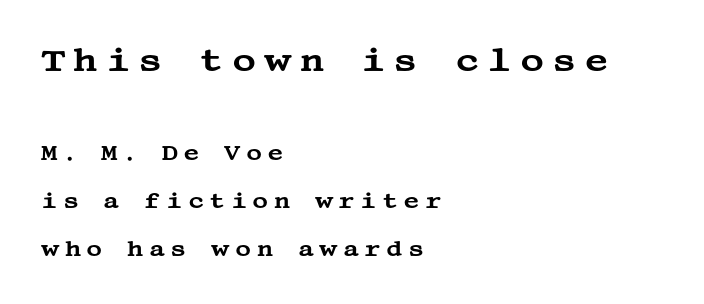
{"serif": "yes", "italic": "no", "width": "wide", "stroke_contrast": "medium", "x_height": "large", "underline": "no", "align": "left", "line_spacing": "loose", "line_spacing_ratio": 2.19, "letter_spacing": "wide", "letter_spacing_em": 0.24, "larger_block": "first", "size_ratio": 1.5, "glyph_px": 33}
